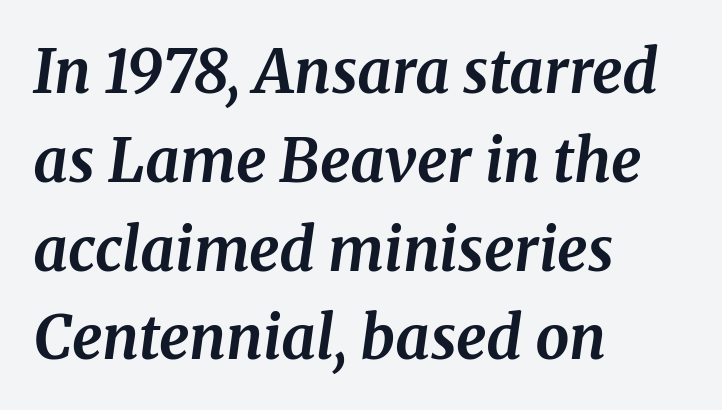
Q: Is the text bold? A: Yes.
Q: Is the text italic (slanted)? A: Yes, it leans right by about 8 degrees.
Q: Is the typeface a serif or a sans-serif typeface? A: Serif.
Q: Is the text underlined? A: No.
Q: How is the paragraph aligned? A: Left-aligned.
Q: Is the spacing between letters normal or unusually wide? A: Normal.
Q: Is the spacing between lines tight, normal or loose? A: Normal.
Q: Width (condensed, normal, or wide)? A: Normal.
Q: Stroke contrast? A: Medium.
Q: x-height? A: Medium.
Q: Monospaced? A: No.
